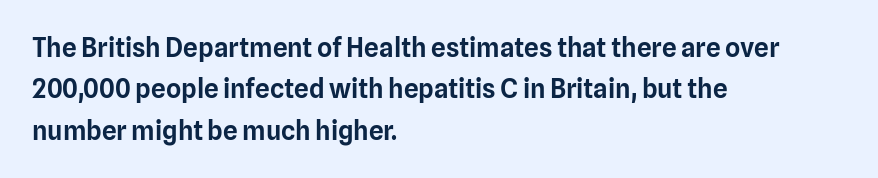
Honestly, there is no underline to notice here at all. Nothing unusual about the tracking: characters are spaced as the font intends. These lines stack with their left ends in a neat column. Posture: vertical. Normally led — the rows are evenly, conventionally spaced.
